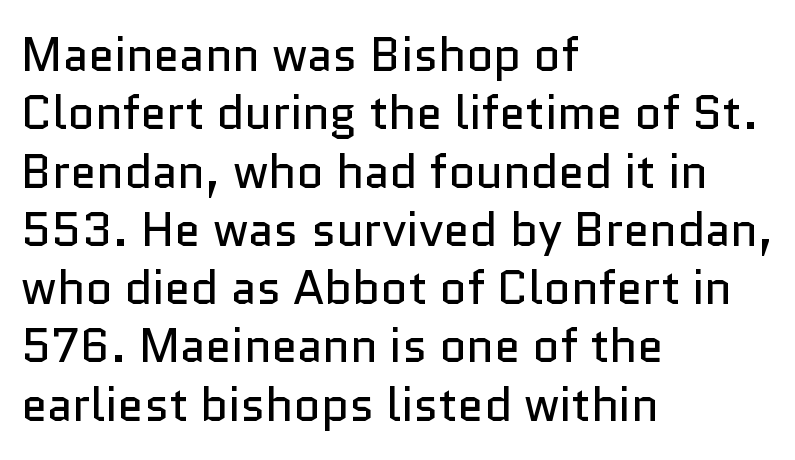
The typography opts for an upright posture over an oblique one. Clear beneath every line of the passage. Stroke mass is kept to a normal reading level or below. Letter spacing: default.
